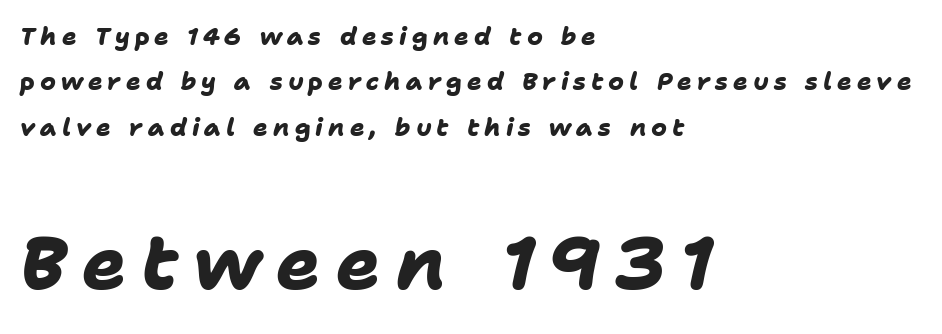
The image shows 73 px heavy sans-serif type; set left-aligned, line spacing 1.89x, unusually wide letter spacing (+0.21 em), not underlined; the second (bottom) block is 3.04x larger; low stroke contrast and a medium x-height.
